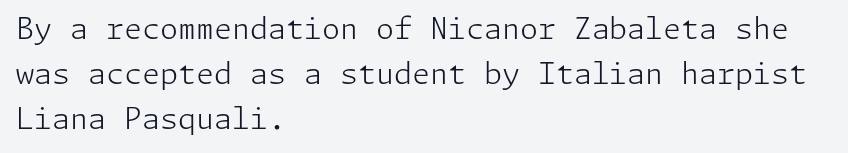
The image shows 29 px light sans-serif type, upright; set left-aligned, normal line spacing (1.56x), normal letter spacing, not underlined; low stroke contrast and a medium x-height.
